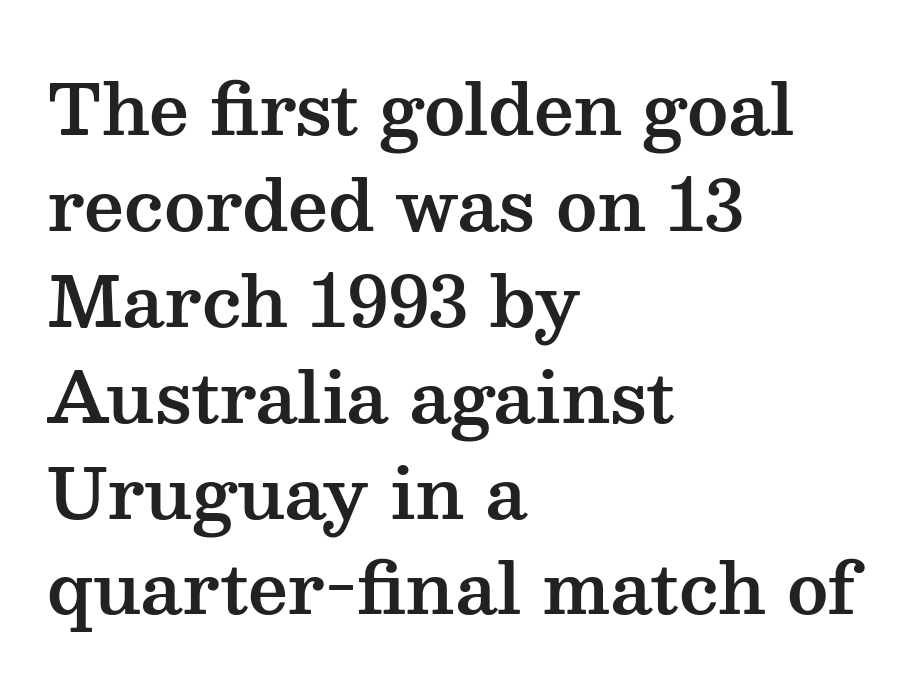
The image shows 70 px wide serif type, upright; set left-aligned, normal line spacing (1.37x), normal letter spacing, not underlined; medium stroke contrast and a medium x-height.
